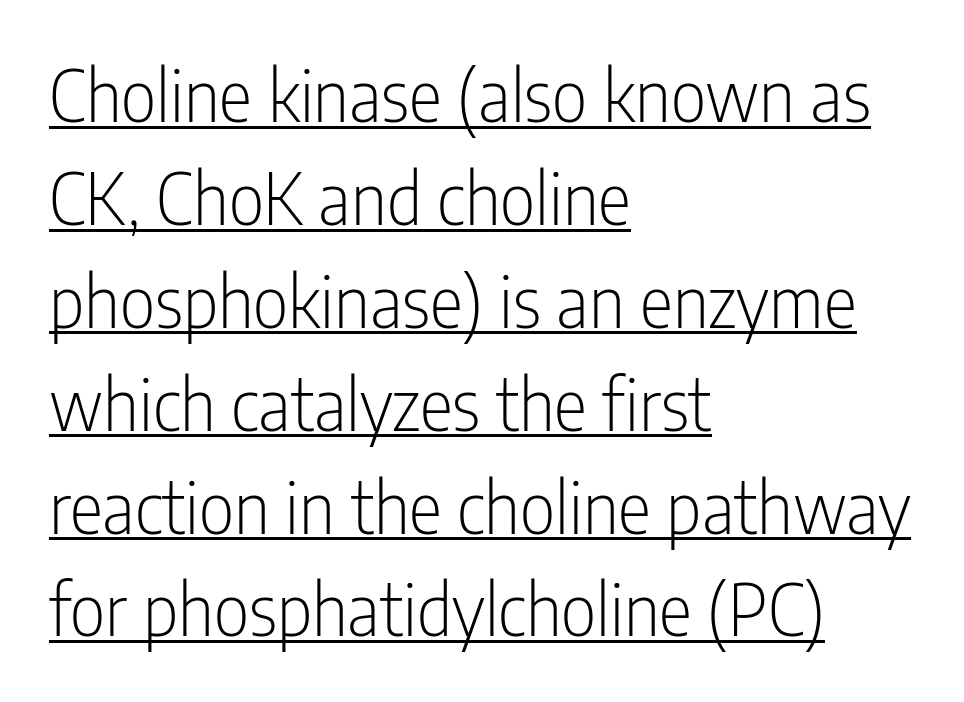
Note the varied advance widths — an 'i' is clearly narrower than an 'm'. This sample carries an underscore along the baseline area. Nobody touched the tracking dial on this one. Vertical spacing — default.
